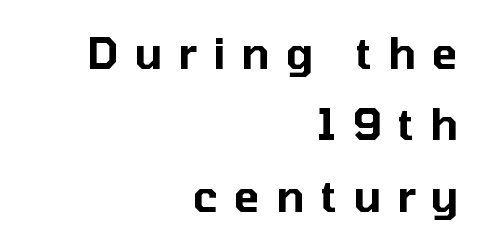
Q: Is the text italic (slanted)? A: No, it is upright.
Q: Is the typeface a serif or a sans-serif typeface? A: Sans-serif.
Q: Is the text underlined? A: No.
Q: How is the paragraph aligned? A: Right-aligned.
Q: Is the spacing between letters normal or unusually wide? A: Unusually wide.
Q: Is the spacing between lines tight, normal or loose? A: Normal.
Q: Width (condensed, normal, or wide)? A: Normal.
Q: Stroke contrast? A: Low.
Q: x-height? A: Medium.
Q: Monospaced? A: No.
